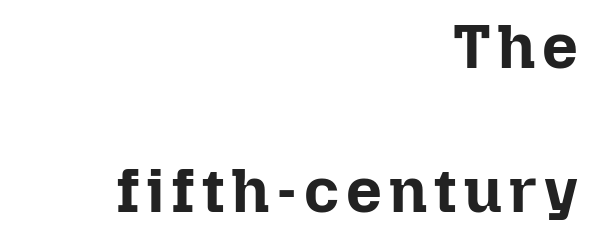
The image shows 63 px bold type, upright; set right-aligned, loose line spacing (2.29x), not underlined; low stroke contrast and a medium x-height.
